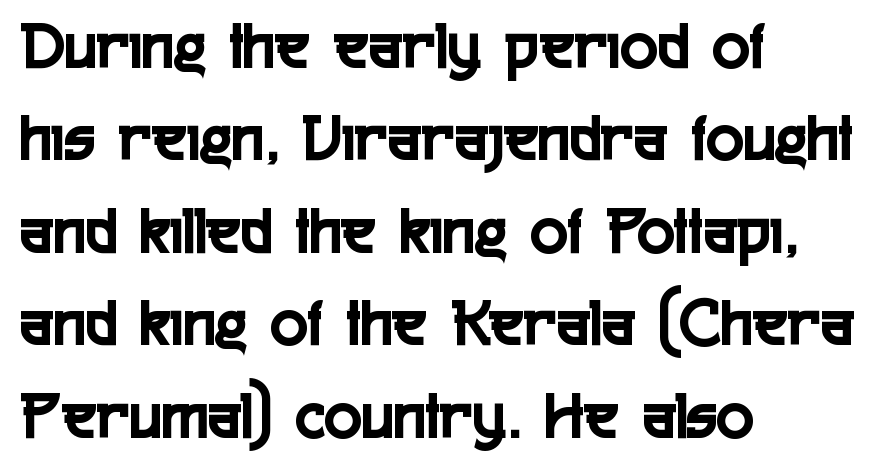
{"serif": "no", "italic": "no", "width": "condensed", "x_height": "medium", "monospaced": "no", "underline": "no", "align": "left", "line_spacing": "normal", "line_spacing_ratio": 1.32, "letter_spacing": "normal", "letter_spacing_em": 0.0, "glyph_px": 70}
